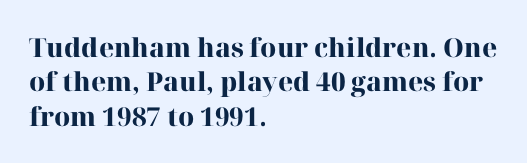
The image shows 26 px bold type, upright; set left-aligned, normal line spacing (1.32x), normal letter spacing, not underlined.
